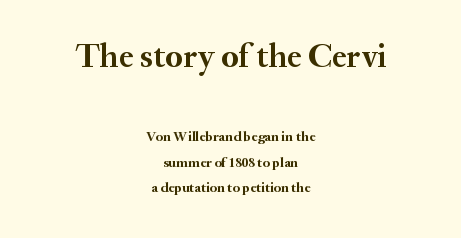
The image shows 34 px semibold serif type, upright; set centered, line spacing 1.82x, normal letter spacing, not underlined; the first (top) block is 2.43x larger; medium stroke contrast and a small x-height.
